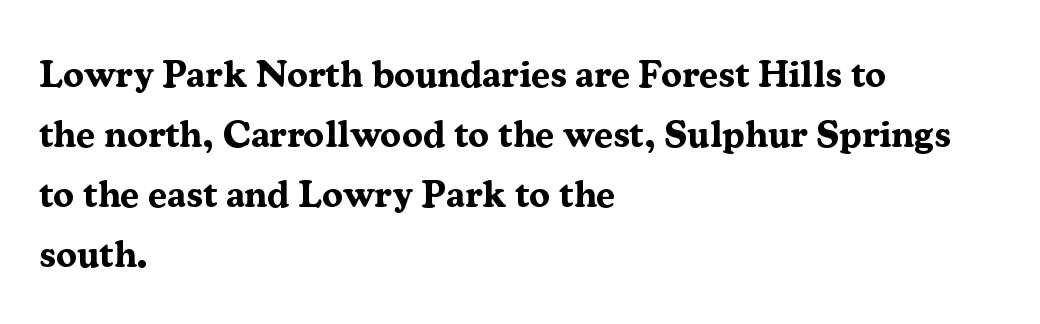
Q: Is the text bold? A: Yes.
Q: Is the text italic (slanted)? A: No, it is upright.
Q: Is the typeface a serif or a sans-serif typeface? A: Serif.
Q: Is the text underlined? A: No.
Q: How is the paragraph aligned? A: Left-aligned.
Q: Is the spacing between letters normal or unusually wide? A: Normal.
Q: Is the spacing between lines tight, normal or loose? A: Normal.
Q: Width (condensed, normal, or wide)? A: Normal.
Q: Stroke contrast? A: Medium.
Q: x-height? A: Medium.
Q: Monospaced? A: No.
